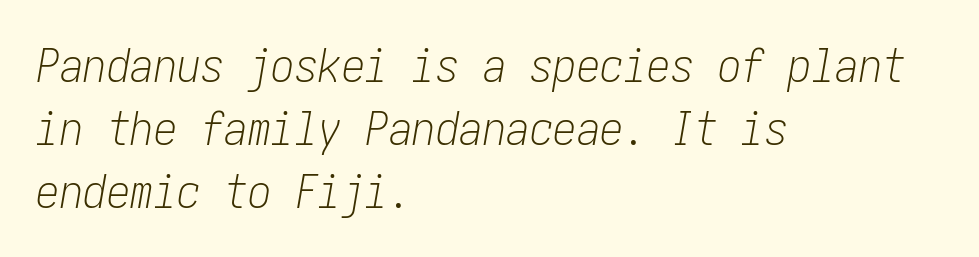
Q: Is the text bold? A: No.
Q: Is the text italic (slanted)? A: Yes, it leans right by about 10 degrees.
Q: Is the text underlined? A: No.
Q: How is the paragraph aligned? A: Left-aligned.
Q: Is the spacing between letters normal or unusually wide? A: Normal.
Q: Is the spacing between lines tight, normal or loose? A: Normal.
Q: Width (condensed, normal, or wide)? A: Condensed.
Q: Stroke contrast? A: Low.
Q: x-height? A: Medium.
